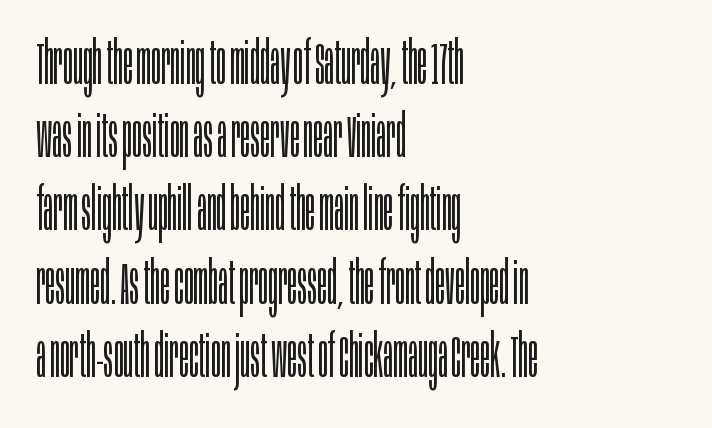
The image shows 60 px light, condensed sans-serif type, upright; set left-aligned, line spacing 1.22x, normal letter spacing, not underlined; low stroke contrast and a large x-height.
